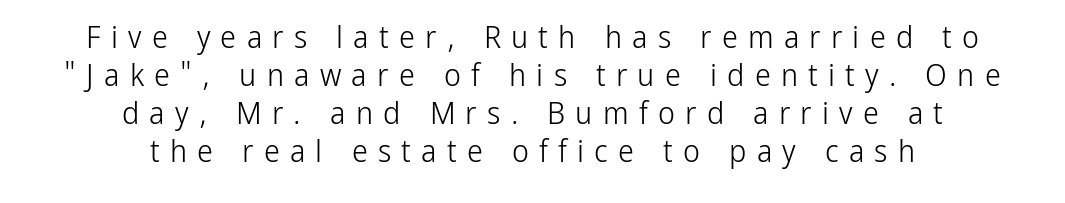
Q: Is the text bold? A: No.
Q: Is the text italic (slanted)? A: No, it is upright.
Q: Is the typeface a serif or a sans-serif typeface? A: Sans-serif.
Q: Is the text underlined? A: No.
Q: How is the paragraph aligned? A: Centered.
Q: Is the spacing between letters normal or unusually wide? A: Unusually wide.
Q: Width (condensed, normal, or wide)? A: Condensed.
Q: Stroke contrast? A: Low.
Q: x-height? A: Medium.
Q: Monospaced? A: No.
